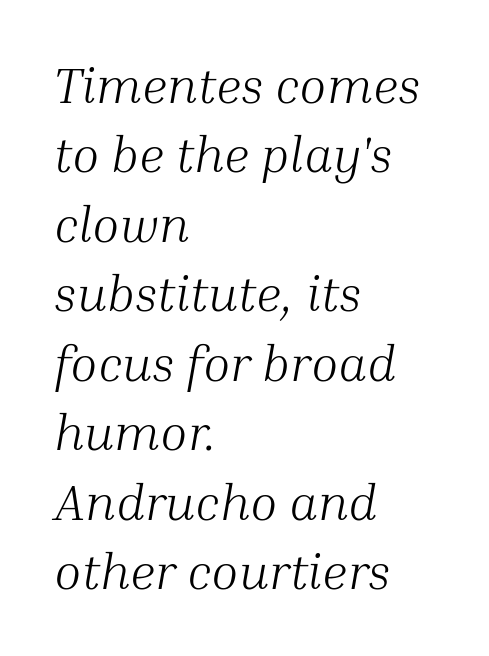
The image shows 50 px light serif type, italic (leaning right); set left-aligned, normal line spacing (1.39x), normal letter spacing, not underlined; medium stroke contrast and a medium x-height.
